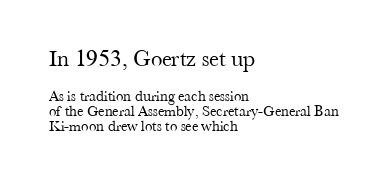
Q: Is the text bold? A: No.
Q: Is the text italic (slanted)? A: No, it is upright.
Q: Is the text underlined? A: No.
Q: How is the paragraph aligned? A: Left-aligned.
Q: Is the spacing between letters normal or unusually wide? A: Normal.
Q: Is the spacing between lines tight, normal or loose? A: Tight.
Q: Which block of text is set in a larger size, the first (top) or the second (bottom)? A: The first (top) one.
